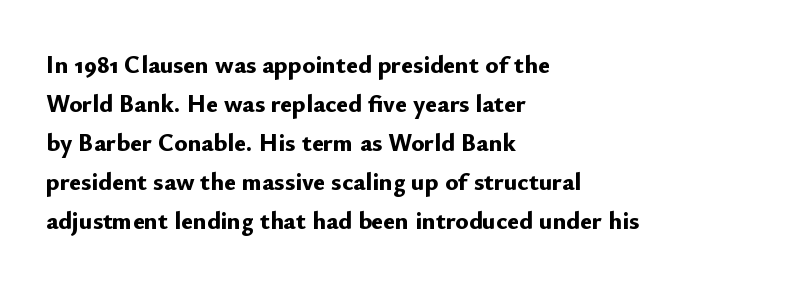
The image shows 25 px bold type, upright; set left-aligned, normal line spacing (1.56x), normal letter spacing, not underlined.
